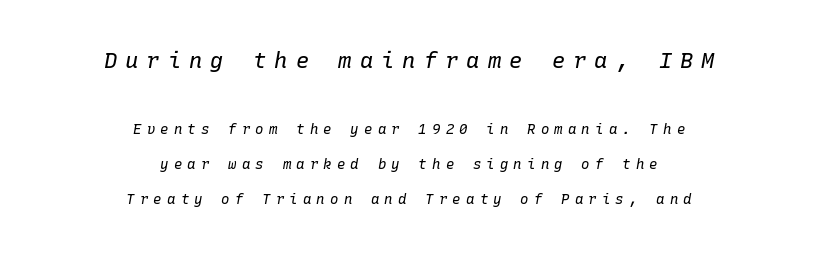
The image shows 22 px text type, italic (leaning right); set centered, loose line spacing (2.5x), unusually wide letter spacing (+0.37 em), not underlined; the first (top) block is 1.57x larger.
